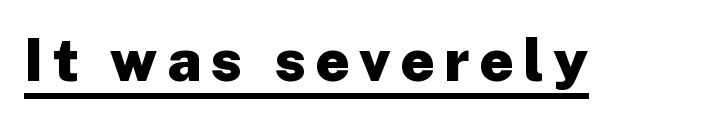
The image shows 59 px heavy sans-serif type, upright; set underlined; low stroke contrast and a medium x-height.
